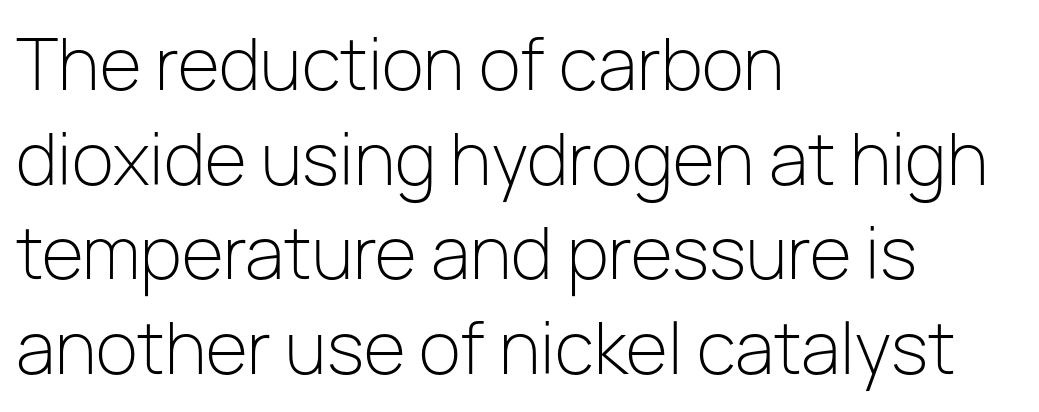
Character widths vary here, with narrow letters taking less room than wide ones. The passage shown is typeset with a sans-serif family. Vertically, the passage feels balanced, rows spaced as you'd expect. Leftover space on each line is placed entirely after the last word. Tracking value appears to be zero — textbook default spacing.
